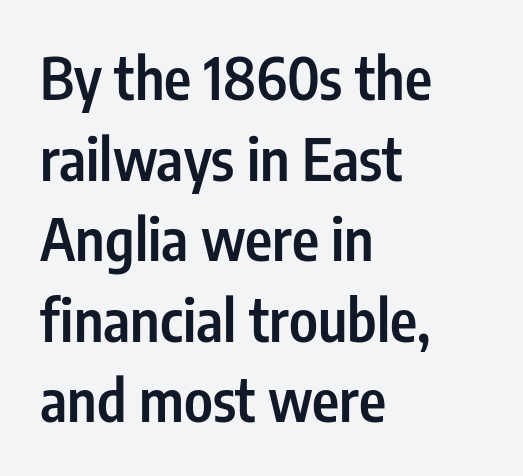
Q: Is the text bold? A: Semi-bold.
Q: Is the text italic (slanted)? A: No, it is upright.
Q: Is the typeface a serif or a sans-serif typeface? A: Sans-serif.
Q: Is the text underlined? A: No.
Q: How is the paragraph aligned? A: Left-aligned.
Q: Is the spacing between letters normal or unusually wide? A: Normal.
Q: Is the spacing between lines tight, normal or loose? A: Normal.
Q: Width (condensed, normal, or wide)? A: Condensed.
Q: Stroke contrast? A: Low.
Q: x-height? A: Medium.
Q: Monospaced? A: No.
